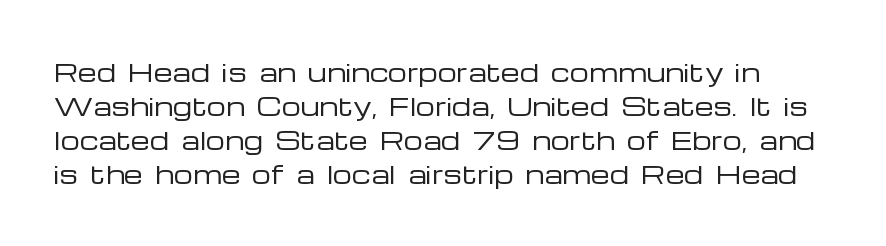
{"italic": "no", "bold": "no", "underline": "no", "line_spacing": "normal", "line_spacing_ratio": 1.42, "letter_spacing": "normal", "letter_spacing_em": 0.0, "glyph_px": 24}
